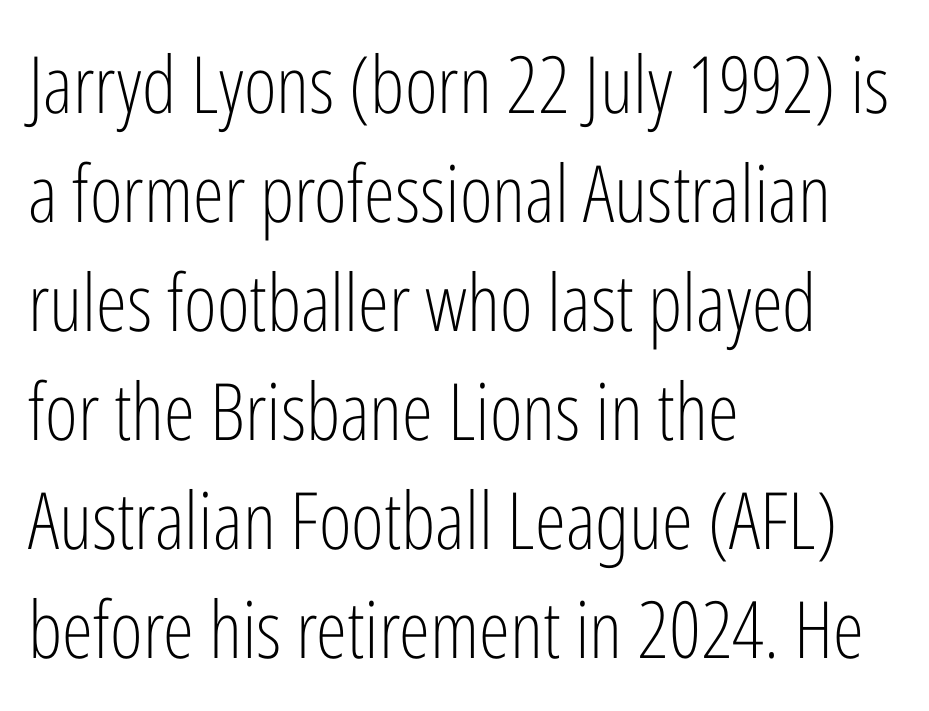
Q: Is the text bold? A: No.
Q: Is the text italic (slanted)? A: No, it is upright.
Q: Is the typeface a serif or a sans-serif typeface? A: Sans-serif.
Q: Is the text underlined? A: No.
Q: How is the paragraph aligned? A: Left-aligned.
Q: Is the spacing between letters normal or unusually wide? A: Normal.
Q: Is the spacing between lines tight, normal or loose? A: Normal.
Q: Width (condensed, normal, or wide)? A: Condensed.
Q: Stroke contrast? A: Low.
Q: x-height? A: Medium.
Q: Monospaced? A: No.
